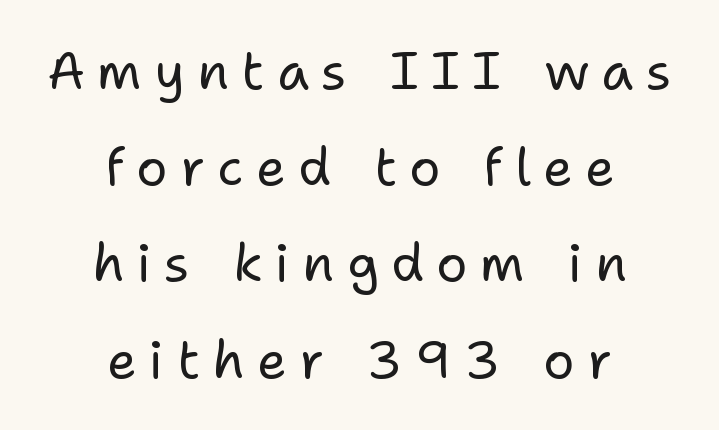
Q: Is the text bold? A: No.
Q: Is the text italic (slanted)? A: No, it is upright.
Q: Is the typeface a serif or a sans-serif typeface? A: Sans-serif.
Q: Is the text underlined? A: No.
Q: How is the paragraph aligned? A: Centered.
Q: Is the spacing between letters normal or unusually wide? A: Unusually wide.
Q: Width (condensed, normal, or wide)? A: Normal.
Q: Stroke contrast? A: Low.
Q: x-height? A: Medium.
Q: Monospaced? A: No.
